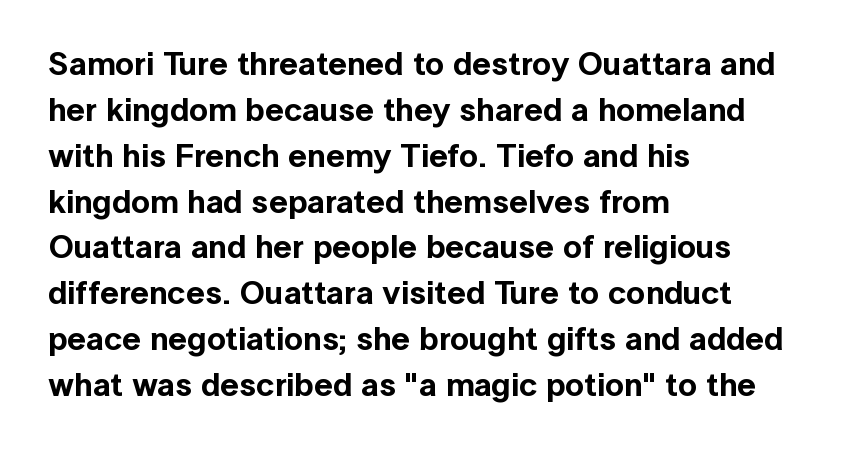
Rule under the text: the space is simply empty. Italic? Not at all — the glyphs are vertical. Think of a printed novel: that variable character pitch is what you see here. A sans-serif font was chosen for this passage. The paragraph has a hard left edge and a soft right edge. The passage shown stacks its lines at a standard gap.
